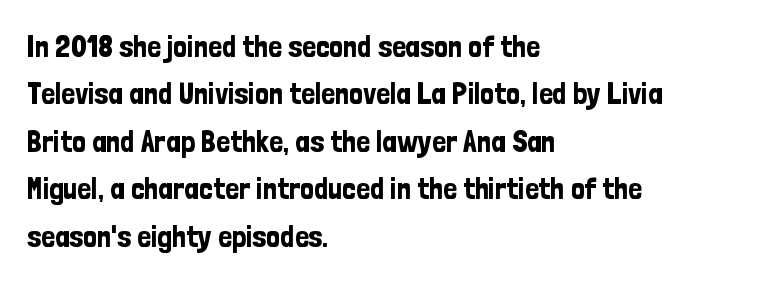
Q: Is the text italic (slanted)? A: No, it is upright.
Q: Is the typeface a serif or a sans-serif typeface? A: Sans-serif.
Q: Is the text underlined? A: No.
Q: How is the paragraph aligned? A: Left-aligned.
Q: Is the spacing between letters normal or unusually wide? A: Normal.
Q: Is the spacing between lines tight, normal or loose? A: Normal.
Q: Width (condensed, normal, or wide)? A: Condensed.
Q: Stroke contrast? A: Low.
Q: x-height? A: Medium.
Q: Monospaced? A: No.
